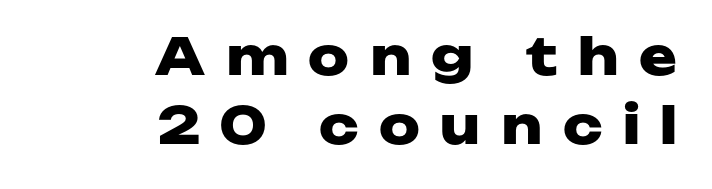
The image shows 51 px heavy, wide sans-serif type, upright; set right-aligned, normal line spacing (1.36x), unusually wide letter spacing (+0.4 em), not underlined; low stroke contrast and a medium x-height.
